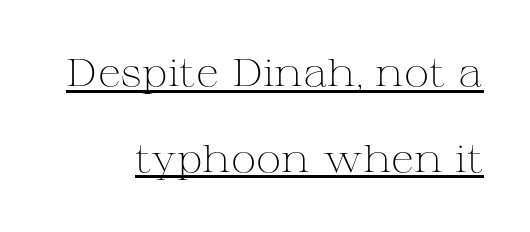
The image shows 38 px light, wide serif type, upright; set loose line spacing (2.26x), normal letter spacing, underlined; medium stroke contrast and a medium x-height.
